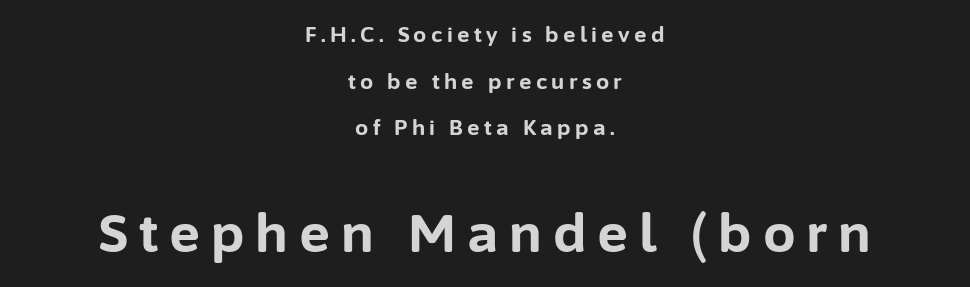
The image shows 52 px bold sans-serif type, upright; set centered, loose line spacing (2.22x), unusually wide letter spacing (+0.21 em), not underlined; the second (bottom) block is 2.48x larger; low stroke contrast and a medium x-height.
